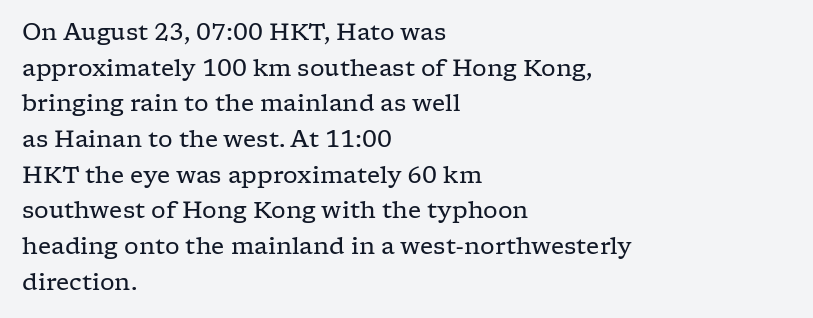
Baseline-to-baseline distance is the conventional proportion of letter height. The passage is arranged the way most books set body copy — flush left. The glyphs are unaccompanied by any horizontal stroke below them. The gaps between neighbouring characters are ordinary and unremarkable.
